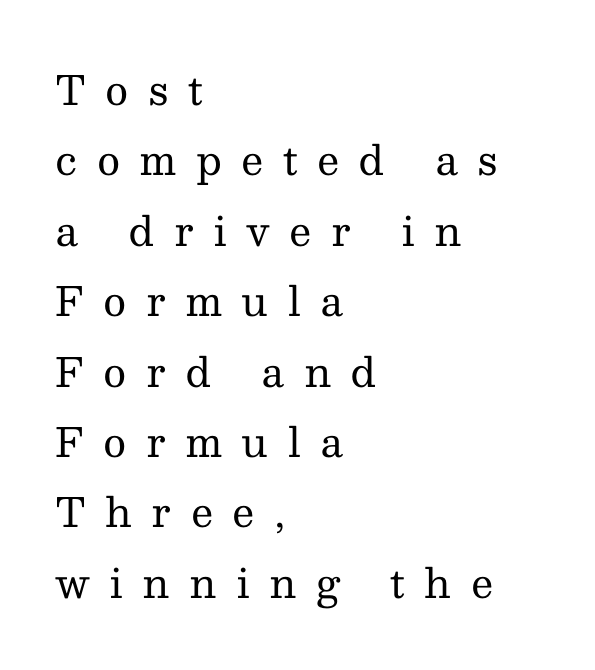
The image shows 40 px regular-weight serif type, upright; set left-aligned, line spacing 1.76x, unusually wide letter spacing (+0.48 em), not underlined; medium stroke contrast and a medium x-height.
